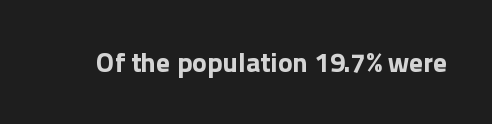
The image shows 28 px bold sans-serif type, upright; set normal letter spacing, not underlined; a medium x-height.
